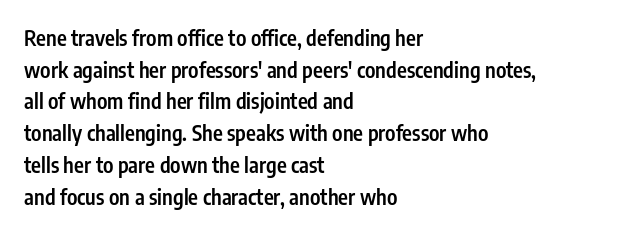
{"italic": "no", "bold": "semi", "underline": "no", "align": "left", "line_spacing": "normal", "line_spacing_ratio": 1.51, "letter_spacing": "normal", "letter_spacing_em": 0.0, "glyph_px": 21}
